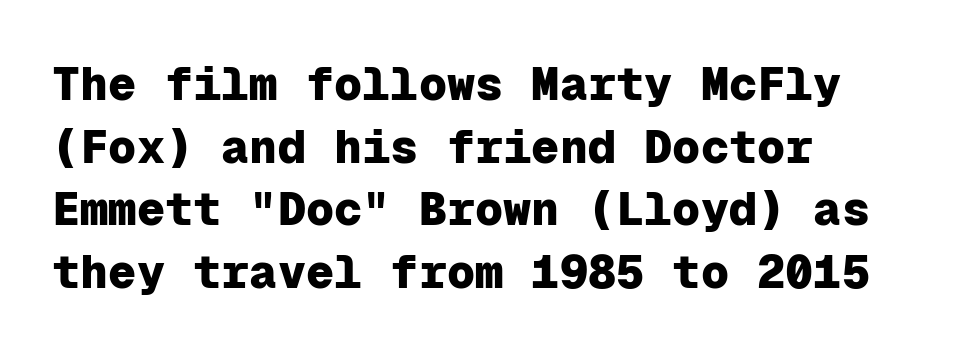
{"serif": "no", "italic": "no", "bold": "yes", "weight": "heavy", "width": "normal", "stroke_contrast": "low", "x_height": "medium", "monospaced": "yes", "underline": "no", "align": "left", "line_spacing": "normal", "line_spacing_ratio": 1.33, "letter_spacing": "normal", "letter_spacing_em": 0.0, "glyph_px": 47}
